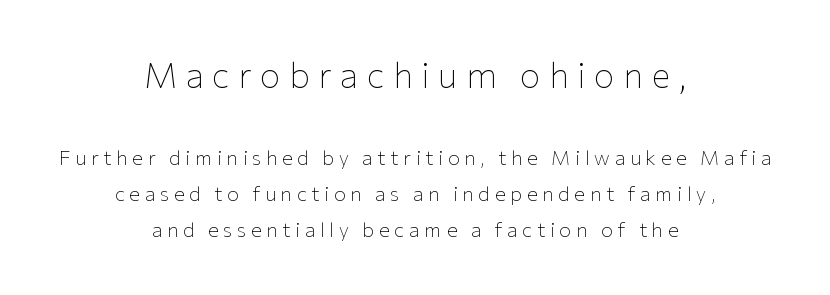
{"serif": "no", "italic": "no", "bold": "no", "weight": "thin", "width": "normal", "stroke_contrast": "low", "x_height": "medium", "monospaced": "no", "underline": "no", "align": "center", "line_spacing_ratio": 1.82, "letter_spacing": "wide", "letter_spacing_em": 0.24, "larger_block": "first", "size_ratio": 1.75, "glyph_px": 35}
